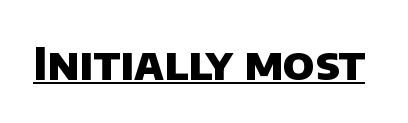
The lettering is marked with a stroke running underneath it. You could not count columns in this text — the font is proportionally spaced. Caption: standard tracking, unaltered. The text was rendered using a sans face with plain stroke endings. Every letter is thick-stroked: bold, no question.
